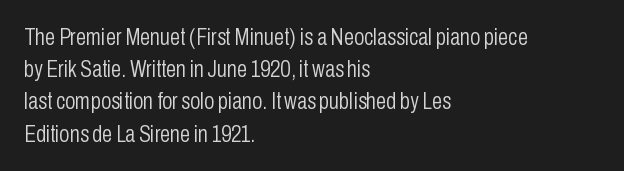
The image shows 23 px text type, upright; set left-aligned, normal line spacing (1.4x), normal letter spacing, not underlined.
